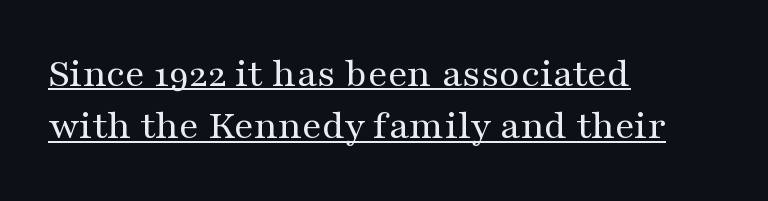
{"serif": "yes", "italic": "no", "bold": "no", "weight": "regular", "width": "wide", "stroke_contrast": "medium", "x_height": "medium", "monospaced": "no", "underline": "yes", "align": "left", "line_spacing": "normal", "line_spacing_ratio": 1.25, "letter_spacing": "normal", "letter_spacing_em": 0.0, "glyph_px": 42}
